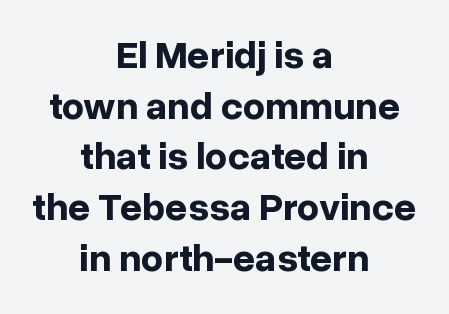
Q: Is the text bold? A: Yes.
Q: Is the text italic (slanted)? A: No, it is upright.
Q: Is the typeface a serif or a sans-serif typeface? A: Sans-serif.
Q: Is the text underlined? A: No.
Q: How is the paragraph aligned? A: Centered.
Q: Is the spacing between letters normal or unusually wide? A: Normal.
Q: Is the spacing between lines tight, normal or loose? A: Normal.
Q: Width (condensed, normal, or wide)? A: Normal.
Q: Stroke contrast? A: Low.
Q: x-height? A: Medium.
Q: Monospaced? A: No.
